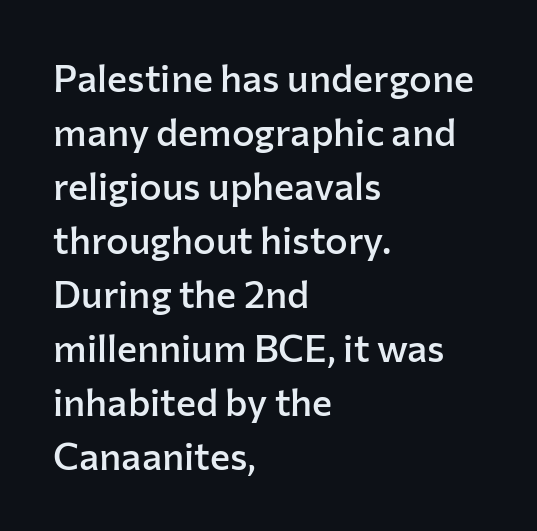
Q: Is the text bold? A: Semi-bold.
Q: Is the text italic (slanted)? A: No, it is upright.
Q: Is the typeface a serif or a sans-serif typeface? A: Sans-serif.
Q: Is the text underlined? A: No.
Q: How is the paragraph aligned? A: Left-aligned.
Q: Is the spacing between letters normal or unusually wide? A: Normal.
Q: Is the spacing between lines tight, normal or loose? A: Normal.
Q: Width (condensed, normal, or wide)? A: Normal.
Q: Stroke contrast? A: Low.
Q: x-height? A: Medium.
Q: Monospaced? A: No.
